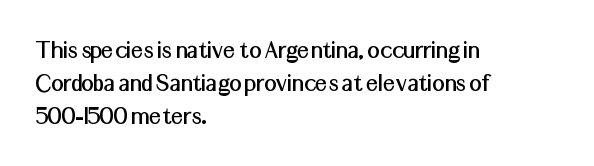
The image shows 27 px text type, upright; set left-aligned, line spacing 1.22x, normal letter spacing, not underlined.
